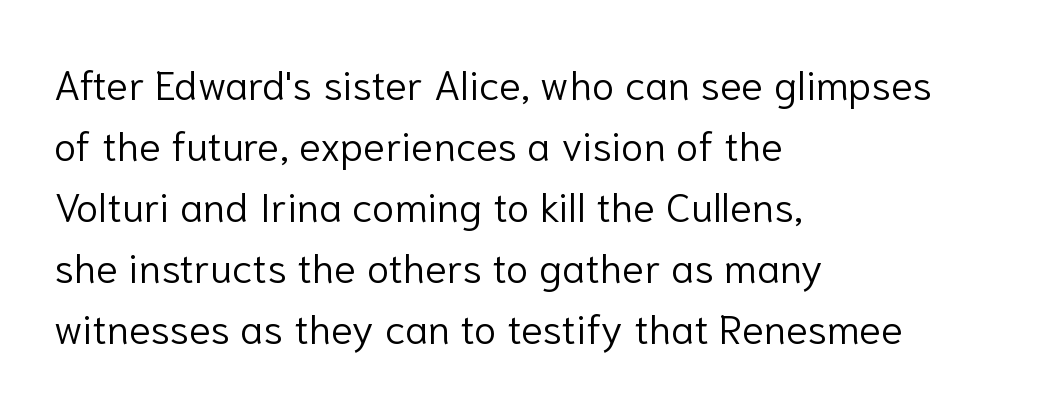
{"serif": "no", "italic": "no", "bold": "no", "weight": "light", "width": "normal", "stroke_contrast": "low", "x_height": "medium", "monospaced": "no", "underline": "no", "align": "left", "line_spacing": "normal", "line_spacing_ratio": 1.49, "letter_spacing": "normal", "letter_spacing_em": 0.0, "glyph_px": 41}
